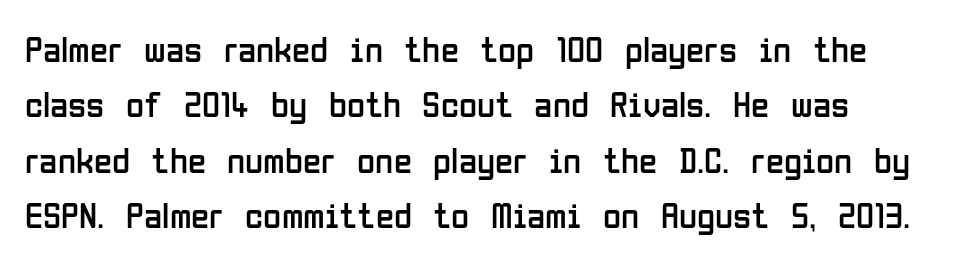
The image shows 37 px regular-weight, condensed sans-serif type, upright; set normal line spacing (1.5x), normal letter spacing, not underlined; low stroke contrast and a medium x-height.
